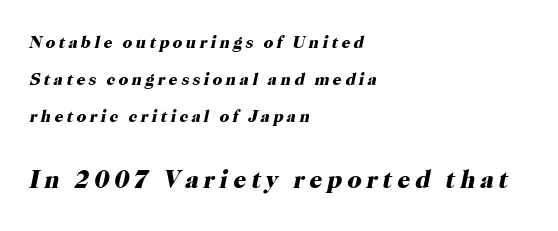
The rendering uses a large line-height, opening up the rows. You'd pick this weight for a headline — it's a proper bold. Is the type slanted? Yes — the strokes lean at a clear angle. Bare-footed words on every line. The block sitting lower on the canvas is the one with enlarged characters. Characters follow at a spacing far wider than the type designer built in.
